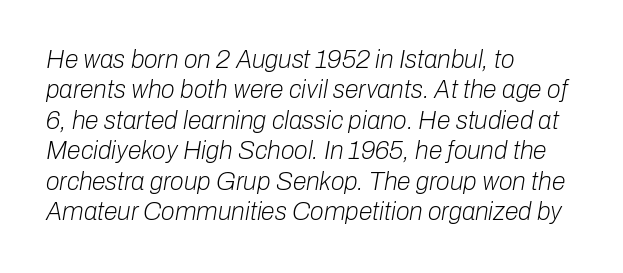
Q: Is the text bold? A: No.
Q: Is the text italic (slanted)? A: Yes, it leans right by about 10 degrees.
Q: Is the text underlined? A: No.
Q: How is the paragraph aligned? A: Left-aligned.
Q: Is the spacing between letters normal or unusually wide? A: Normal.
